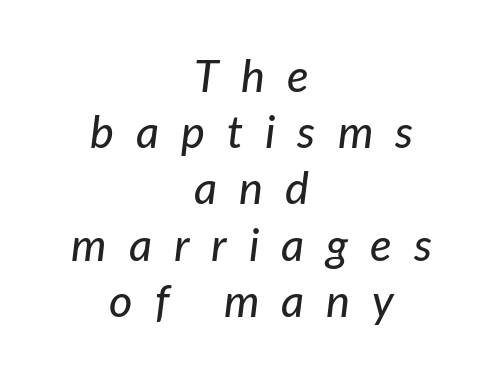
Q: Is the text italic (slanted)? A: Yes, it leans right by about 7 degrees.
Q: Is the text underlined? A: No.
Q: How is the paragraph aligned? A: Centered.
Q: Is the spacing between letters normal or unusually wide? A: Unusually wide.
Q: Is the spacing between lines tight, normal or loose? A: Normal.
Q: Width (condensed, normal, or wide)? A: Normal.
Q: Stroke contrast? A: Low.
Q: x-height? A: Medium.
Q: Monospaced? A: No.
